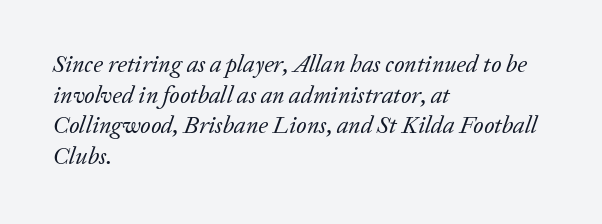
Would a proofreader flag this as italicized? Yes. Evenly set lines give the paragraph a standard silhouette. This rendering features lettering with no underline. No heavy texture on the line: the type isn't bold.
